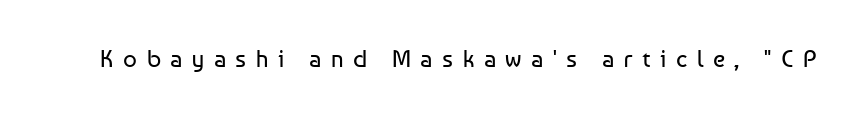
Stems here are at most as thick as an everyday book face. Check the space under the baseline: it is left empty. Spacing between characters has been opened up far beyond the box default. Tall strokes in this sample are plumb rather than angled.
